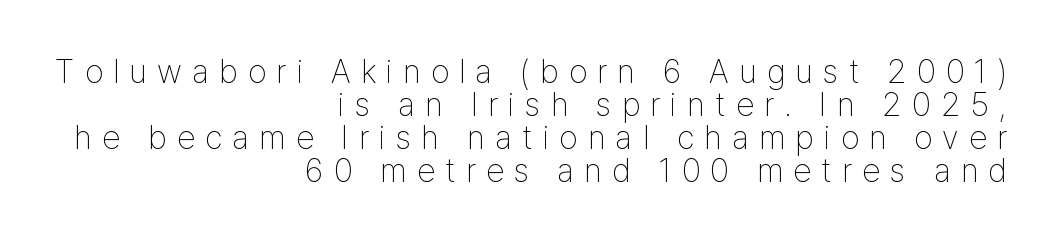
If you drew a line through each stem, it would be perfectly vertical. Proportional: the letters do not fall into vertical columns. Check under the words: just untouched page. The typeface has the unassuming heft of standard copy or less. Reading down the block, your eye finds every line finishing at a fixed right position.
